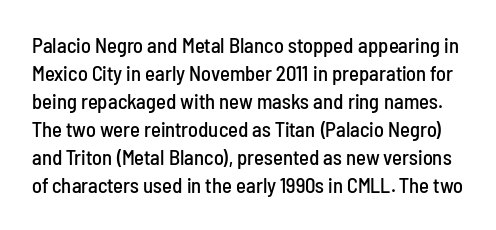
{"italic": "no", "underline": "no", "line_spacing": "normal", "line_spacing_ratio": 1.33, "letter_spacing": "normal", "letter_spacing_em": 0.0, "glyph_px": 21}
